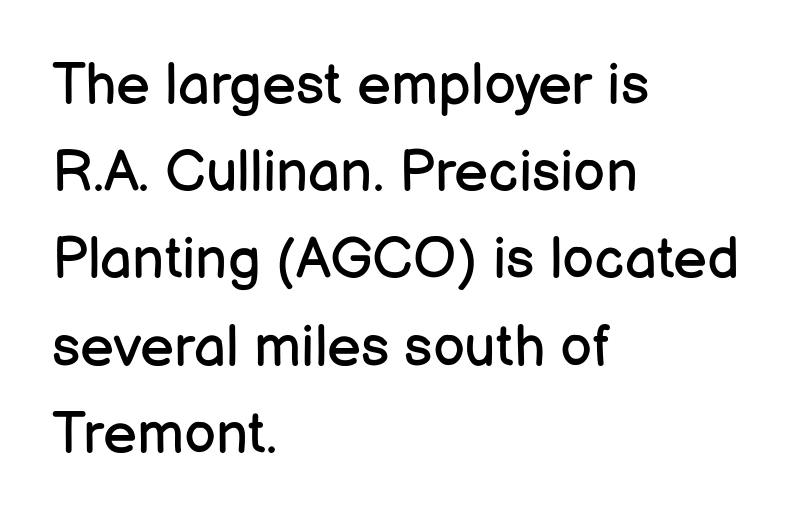
The image shows 57 px regular-weight sans-serif type, upright; set left-aligned, normal line spacing (1.53x), normal letter spacing, not underlined; low stroke contrast and a medium x-height.
